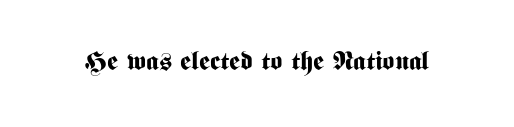
The image shows 26 px bold type, upright; set normal letter spacing, not underlined.
